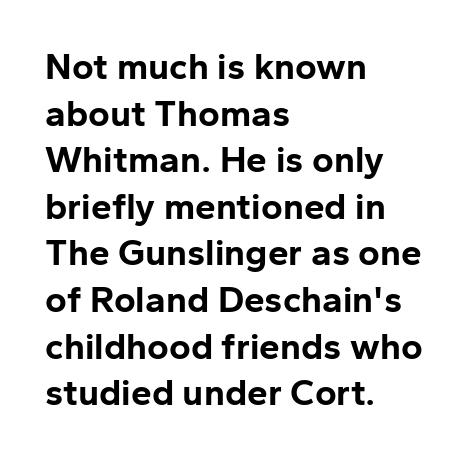
Q: Is the text bold? A: Yes.
Q: Is the text italic (slanted)? A: No, it is upright.
Q: Is the typeface a serif or a sans-serif typeface? A: Sans-serif.
Q: Is the text underlined? A: No.
Q: How is the paragraph aligned? A: Left-aligned.
Q: Is the spacing between letters normal or unusually wide? A: Normal.
Q: Is the spacing between lines tight, normal or loose? A: Normal.
Q: Width (condensed, normal, or wide)? A: Normal.
Q: Stroke contrast? A: Low.
Q: x-height? A: Medium.
Q: Monospaced? A: No.
